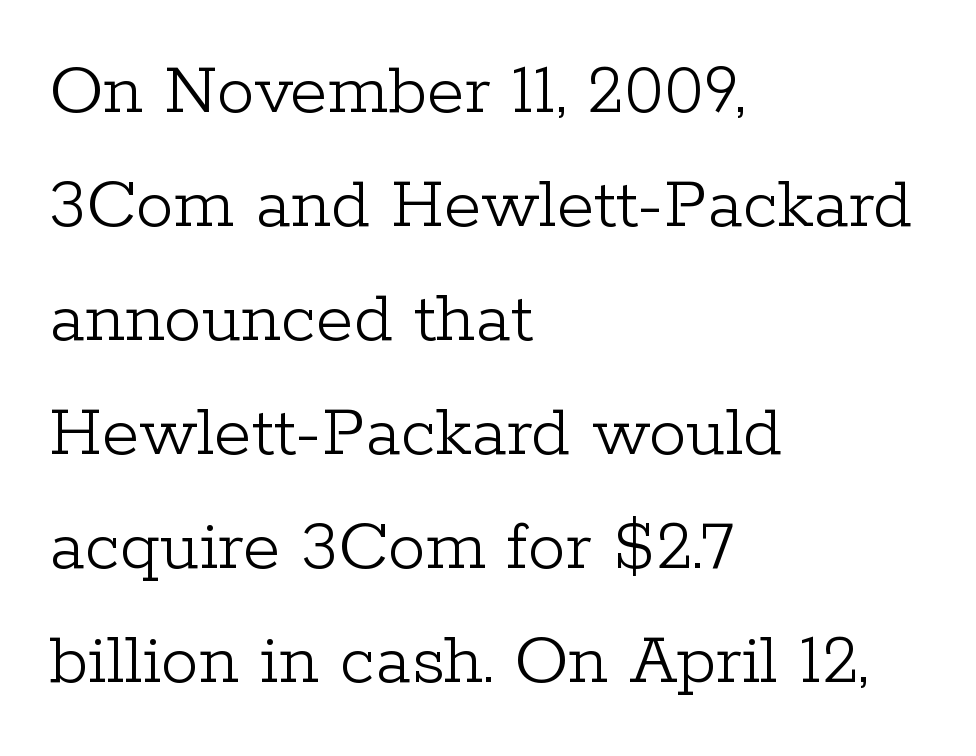
{"serif": "yes", "italic": "no", "bold": "no", "weight": "light", "width": "normal", "stroke_contrast": "low", "x_height": "medium", "monospaced": "no", "underline": "no", "align": "left", "line_spacing": "normal", "line_spacing_ratio": 1.5, "letter_spacing": "normal", "letter_spacing_em": 0.0, "glyph_px": 76}
